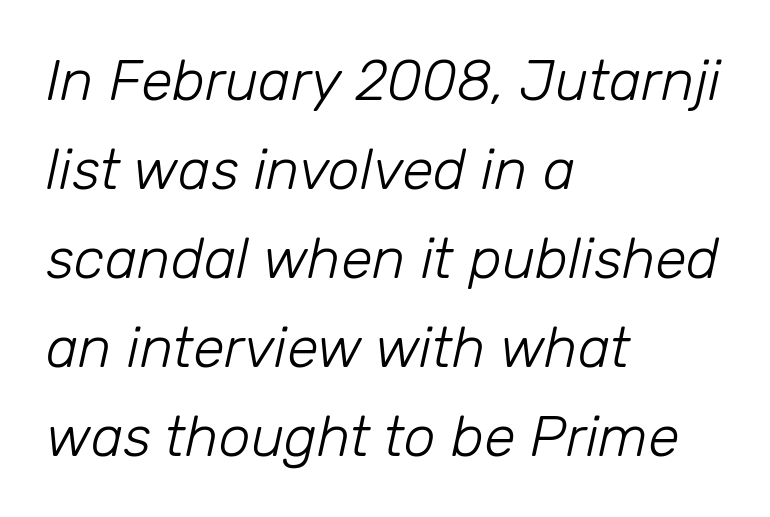
No heavy texture on the line: the type isn't bold. Proportional: the letters do not fall into vertical columns. Does the copy run flush right? No — it runs flush left. The letterforms sit shoulder to shoulder at normal distance.
